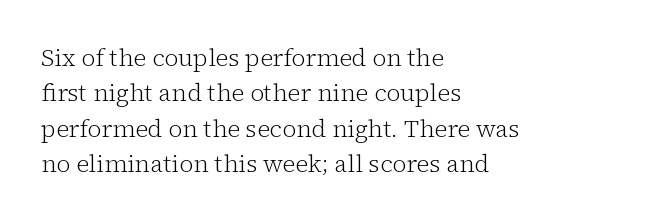
{"italic": "no", "bold": "no", "underline": "no", "align": "left", "line_spacing": "normal", "line_spacing_ratio": 1.47, "letter_spacing": "normal", "letter_spacing_em": 0.0, "glyph_px": 24}
